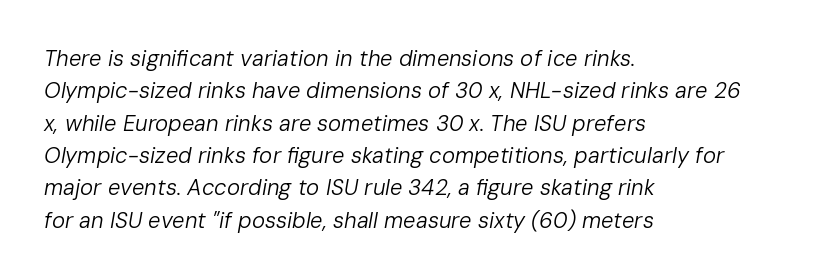
Q: Is the text bold? A: No.
Q: Is the text italic (slanted)? A: Yes, it leans right by about 10 degrees.
Q: Is the text underlined? A: No.
Q: How is the paragraph aligned? A: Left-aligned.
Q: Is the spacing between letters normal or unusually wide? A: Normal.
Q: Is the spacing between lines tight, normal or loose? A: Normal.
